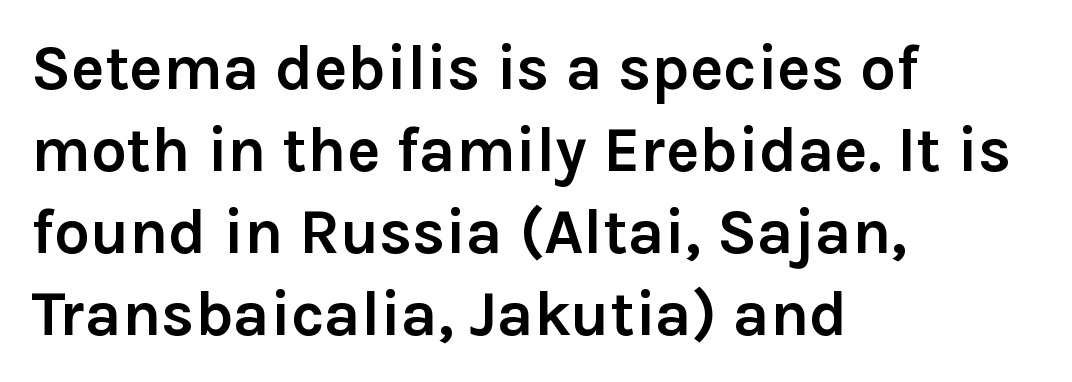
The gap between lines stays unmarked. One glance says typical: line gaps are just what's usual. The characters look thick and weighty, a clear bold. Nothing sits at the stroke ends, so this counts as sans-serif. Left-aligned paragraph, ragged on the right. These lines are rendered in a variable-pitch font.
